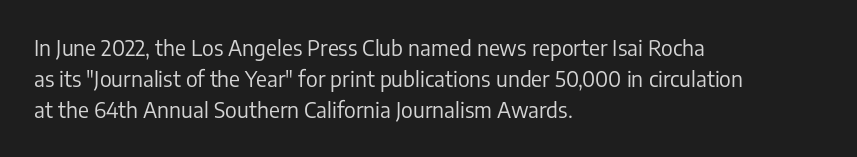
Q: Is the text bold? A: No.
Q: Is the text italic (slanted)? A: No, it is upright.
Q: Is the text underlined? A: No.
Q: How is the paragraph aligned? A: Left-aligned.
Q: Is the spacing between letters normal or unusually wide? A: Normal.
Q: Is the spacing between lines tight, normal or loose? A: Normal.
